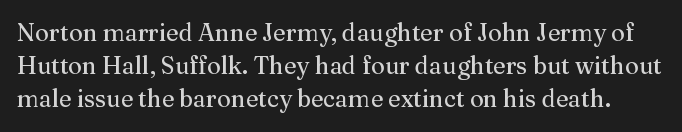
Q: Is the text bold? A: No.
Q: Is the text italic (slanted)? A: No, it is upright.
Q: Is the text underlined? A: No.
Q: Is the spacing between letters normal or unusually wide? A: Normal.
Q: Is the spacing between lines tight, normal or loose? A: Normal.
